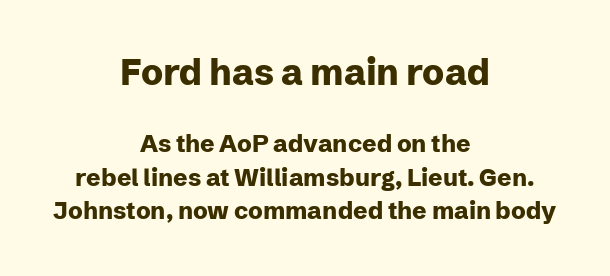
The image shows 36 px heavy sans-serif type, upright; set centered, normal line spacing (1.4x), normal letter spacing, not underlined; the first (top) block is 1.5x larger; low stroke contrast and a medium x-height.
